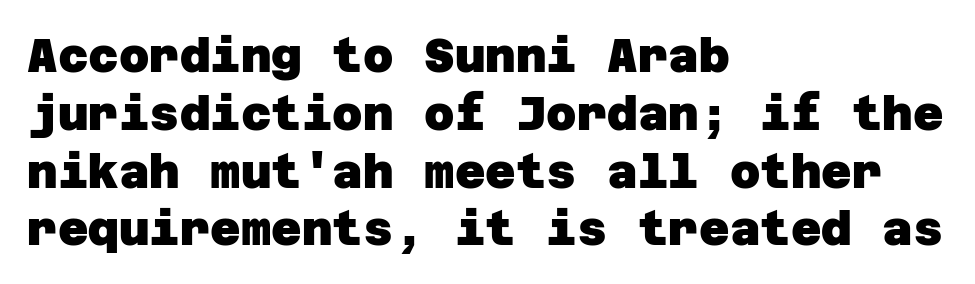
{"serif": "no", "bold": "yes", "weight": "heavy", "width": "normal", "stroke_contrast": "low", "x_height": "large", "underline": "no", "align": "left", "line_spacing_ratio": 1.23, "letter_spacing": "normal", "letter_spacing_em": 0.0, "glyph_px": 47}
